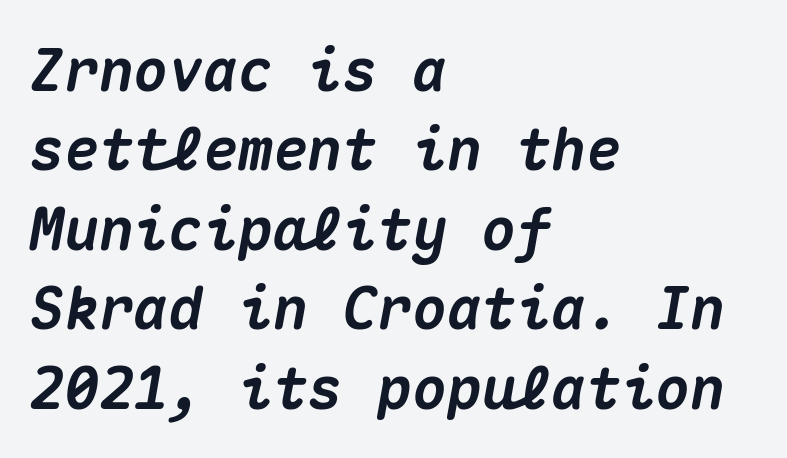
{"italic": "yes", "lean": "right", "slant_degrees": 10, "bold": "yes", "weight": "heavy", "width": "normal", "stroke_contrast": "medium", "x_height": "medium", "monospaced": "yes", "underline": "no", "align": "left", "line_spacing": "normal", "line_spacing_ratio": 1.37, "letter_spacing": "normal", "letter_spacing_em": 0.0, "glyph_px": 58}
